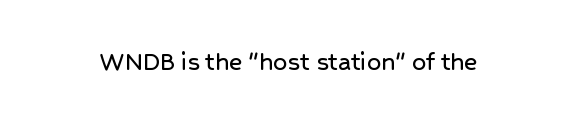
Q: Is the text italic (slanted)? A: No, it is upright.
Q: Is the typeface a serif or a sans-serif typeface? A: Sans-serif.
Q: Is the text underlined? A: No.
Q: Is the spacing between letters normal or unusually wide? A: Normal.
Q: Width (condensed, normal, or wide)? A: Normal.
Q: Stroke contrast? A: Low.
Q: x-height? A: Medium.
Q: Monospaced? A: No.
